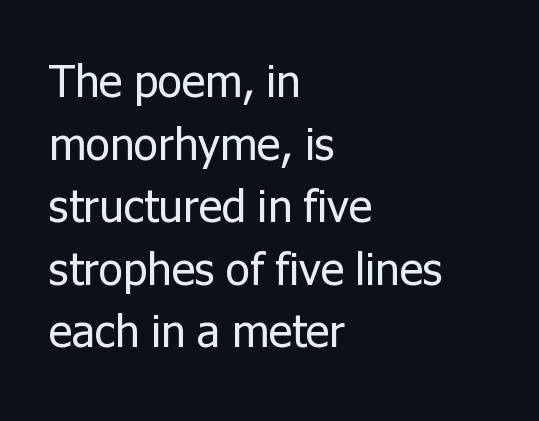
The image shows 45 px regular-weight sans-serif type, upright; set left-aligned, normal line spacing (1.39x), normal letter spacing, not underlined; low stroke contrast and a medium x-height.
